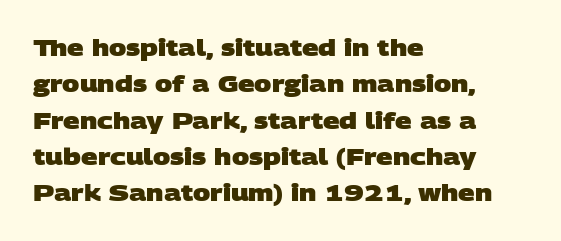
The rendering uses a bold face; every stroke is thick and dark. Nothing unusual about the tracking: characters are spaced as the font intends. In CSS terms this would be text-align: left. The vertical gap from one line to the next is medium. Any mark beneath the type? The region is blank.
